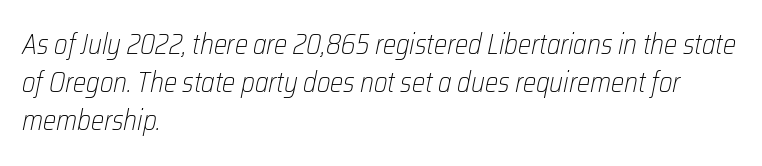
{"italic": "yes", "lean": "right", "slant_degrees": 12, "bold": "no", "weight": "light", "width": "condensed", "stroke_contrast": "low", "x_height": "medium", "monospaced": "no", "underline": "no", "align": "left", "line_spacing": "normal", "line_spacing_ratio": 1.36, "letter_spacing": "normal", "letter_spacing_em": 0.0, "glyph_px": 28}
